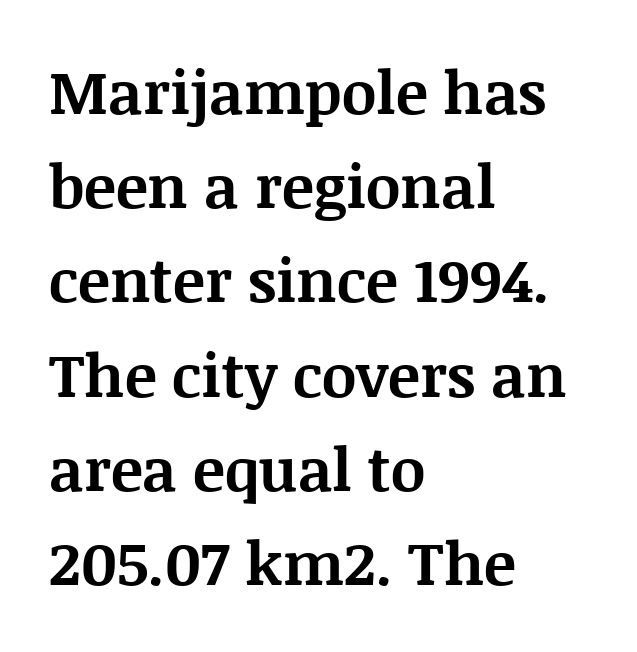
The image shows 60 px bold serif type, upright; set left-aligned, normal line spacing (1.57x), normal letter spacing, not underlined; medium stroke contrast and a large x-height.
